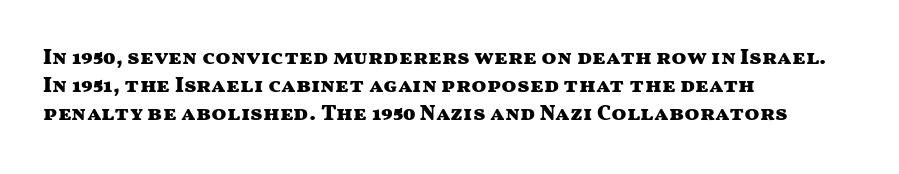
Q: Is the text bold? A: Yes.
Q: Is the text italic (slanted)? A: No, it is upright.
Q: Is the text underlined? A: No.
Q: How is the paragraph aligned? A: Left-aligned.
Q: Is the spacing between letters normal or unusually wide? A: Normal.
Q: Is the spacing between lines tight, normal or loose? A: Normal.
